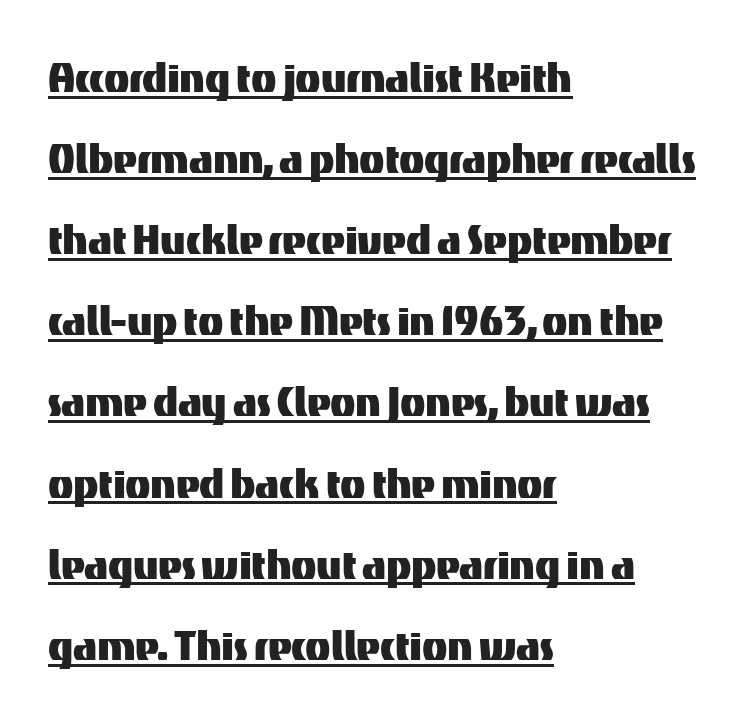
{"serif": "no", "italic": "no", "width": "normal", "stroke_contrast": "medium", "x_height": "medium", "monospaced": "no", "underline": "yes", "align": "left", "line_spacing": "normal", "line_spacing_ratio": 1.56, "letter_spacing": "normal", "letter_spacing_em": 0.0, "glyph_px": 52}
